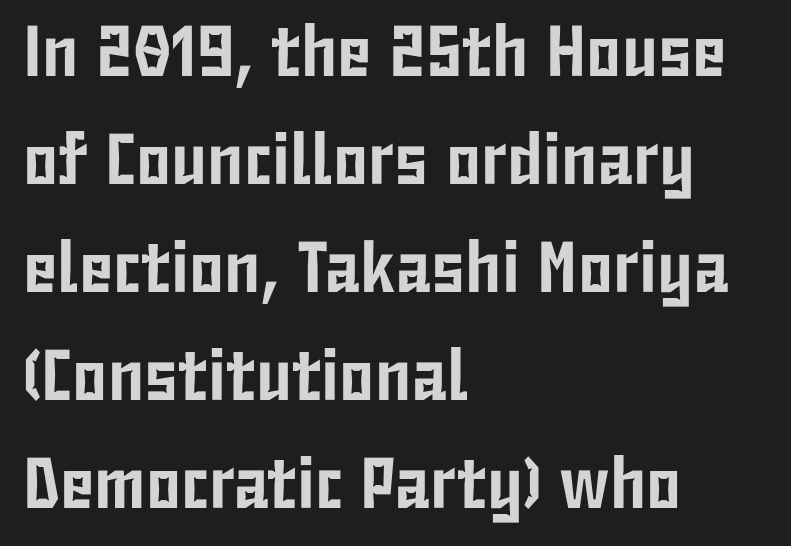
Q: Is the text italic (slanted)? A: No, it is upright.
Q: Is the typeface a serif or a sans-serif typeface? A: Sans-serif.
Q: Is the text underlined? A: No.
Q: How is the paragraph aligned? A: Left-aligned.
Q: Is the spacing between letters normal or unusually wide? A: Normal.
Q: Is the spacing between lines tight, normal or loose? A: Normal.
Q: Width (condensed, normal, or wide)? A: Condensed.
Q: Stroke contrast? A: Low.
Q: x-height? A: Medium.
Q: Monospaced? A: No.
